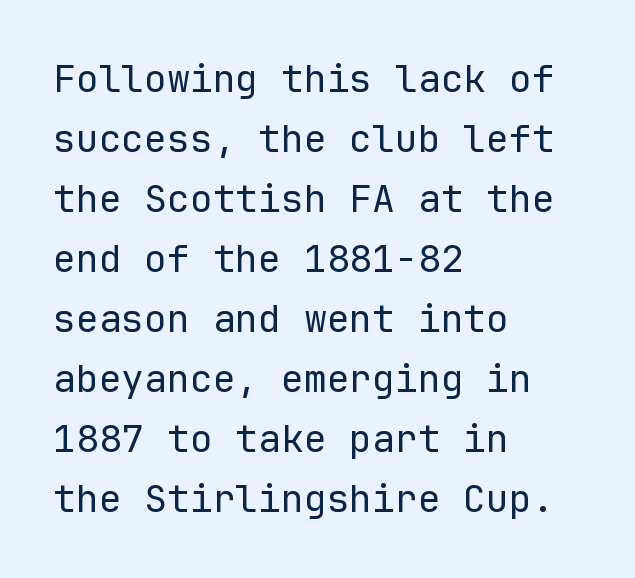
Q: Is the text bold? A: No.
Q: Is the text italic (slanted)? A: No, it is upright.
Q: Is the typeface a serif or a sans-serif typeface? A: Sans-serif.
Q: Is the text underlined? A: No.
Q: How is the paragraph aligned? A: Left-aligned.
Q: Is the spacing between letters normal or unusually wide? A: Normal.
Q: Is the spacing between lines tight, normal or loose? A: Normal.
Q: Width (condensed, normal, or wide)? A: Normal.
Q: Stroke contrast? A: Low.
Q: x-height? A: Medium.
Q: Monospaced? A: Yes.
